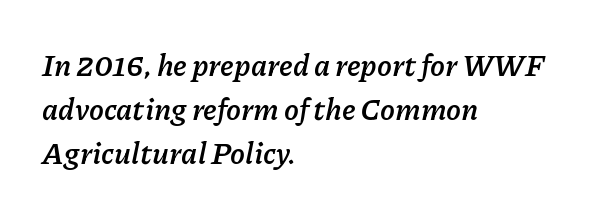
{"italic": "yes", "lean": "right", "slant_degrees": 11, "bold": "yes", "weight": "semibold", "width": "normal", "stroke_contrast": "low", "x_height": "medium", "monospaced": "no", "underline": "no", "align": "left", "line_spacing": "normal", "line_spacing_ratio": 1.46, "letter_spacing": "normal", "letter_spacing_em": 0.0, "glyph_px": 30}
